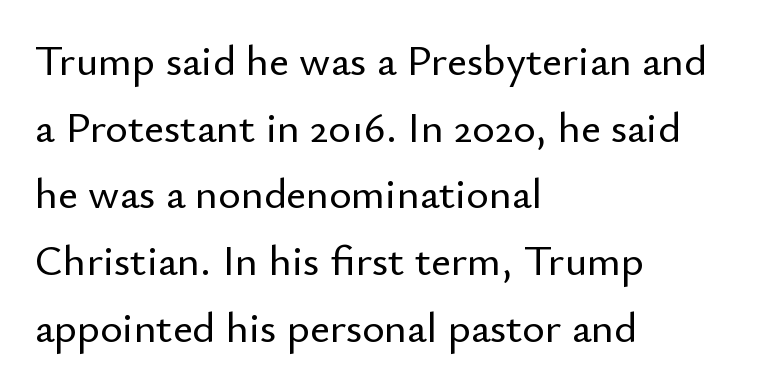
Q: Is the text italic (slanted)? A: No, it is upright.
Q: Is the typeface a serif or a sans-serif typeface? A: Sans-serif.
Q: Is the text underlined? A: No.
Q: How is the paragraph aligned? A: Left-aligned.
Q: Is the spacing between letters normal or unusually wide? A: Normal.
Q: Is the spacing between lines tight, normal or loose? A: Normal.
Q: Width (condensed, normal, or wide)? A: Normal.
Q: Stroke contrast? A: Low.
Q: x-height? A: Small.
Q: Monospaced? A: No.
